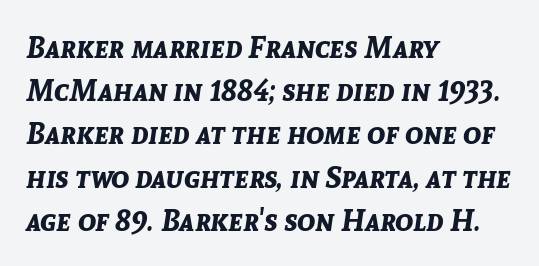
The image shows 30 px bold type, italic (leaning right); set left-aligned, normal line spacing (1.44x), normal letter spacing, not underlined; low stroke contrast and a medium x-height.
